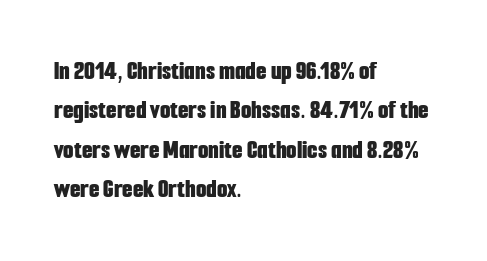
The line texture is even and compact thanks to regular tracking. Notice how the passage keeps a crisp vertical edge on the left only. Rendered with straight, roman letterforms. A bare baseline throughout the passage. One glance says typical: line gaps are just what's usual.
